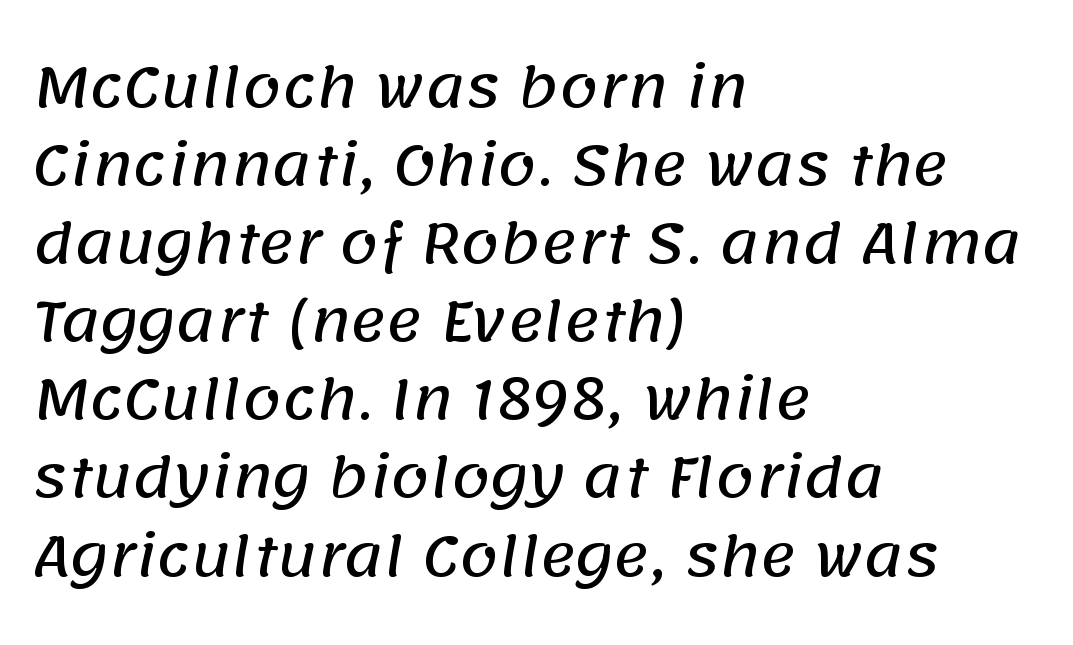
{"serif": "no", "width": "normal", "stroke_contrast": "low", "x_height": "large", "monospaced": "no", "underline": "no", "align": "left", "line_spacing": "normal", "line_spacing_ratio": 1.42, "letter_spacing": "normal", "letter_spacing_em": 0.0, "glyph_px": 55}
